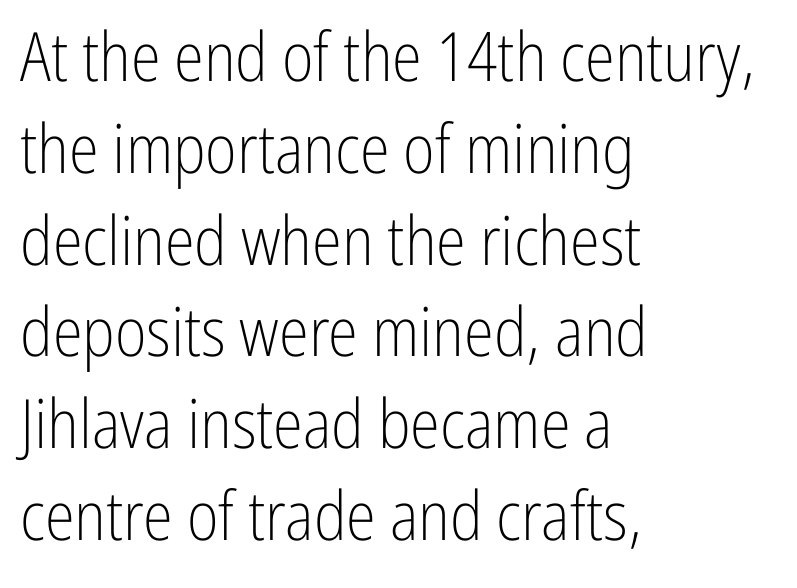
Q: Is the text bold? A: No.
Q: Is the text italic (slanted)? A: No, it is upright.
Q: Is the typeface a serif or a sans-serif typeface? A: Sans-serif.
Q: Is the text underlined? A: No.
Q: How is the paragraph aligned? A: Left-aligned.
Q: Is the spacing between letters normal or unusually wide? A: Normal.
Q: Is the spacing between lines tight, normal or loose? A: Normal.
Q: Width (condensed, normal, or wide)? A: Condensed.
Q: Stroke contrast? A: Low.
Q: x-height? A: Medium.
Q: Monospaced? A: No.
